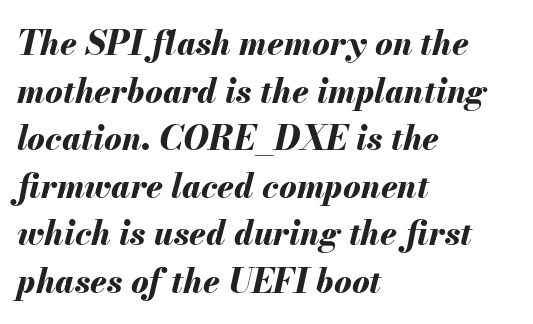
Q: Is the text bold? A: Yes.
Q: Is the text italic (slanted)? A: Yes, it leans right by about 13 degrees.
Q: Is the text underlined? A: No.
Q: How is the paragraph aligned? A: Left-aligned.
Q: Is the spacing between letters normal or unusually wide? A: Normal.
Q: Is the spacing between lines tight, normal or loose? A: Normal.
Q: Width (condensed, normal, or wide)? A: Normal.
Q: Stroke contrast? A: Medium.
Q: x-height? A: Small.
Q: Monospaced? A: No.
